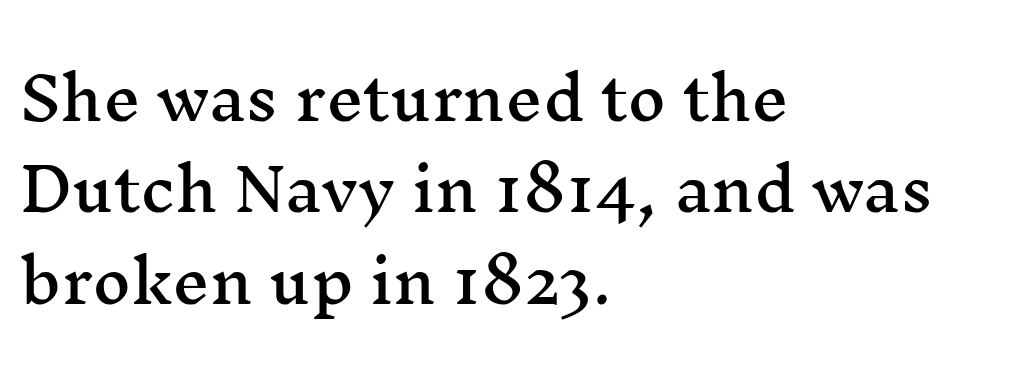
The image shows 59 px wide serif type, upright; set left-aligned, normal line spacing (1.55x), normal letter spacing, not underlined; medium stroke contrast and a medium x-height.
